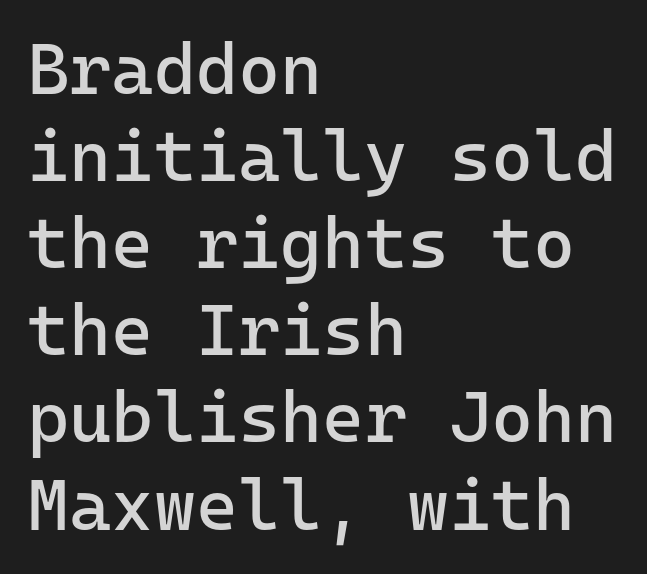
Q: Is the text bold? A: No.
Q: Is the text italic (slanted)? A: No, it is upright.
Q: Is the typeface a serif or a sans-serif typeface? A: Sans-serif.
Q: Is the text underlined? A: No.
Q: How is the paragraph aligned? A: Left-aligned.
Q: Is the spacing between letters normal or unusually wide? A: Normal.
Q: Width (condensed, normal, or wide)? A: Normal.
Q: Stroke contrast? A: Low.
Q: x-height? A: Medium.
Q: Monospaced? A: Yes.
